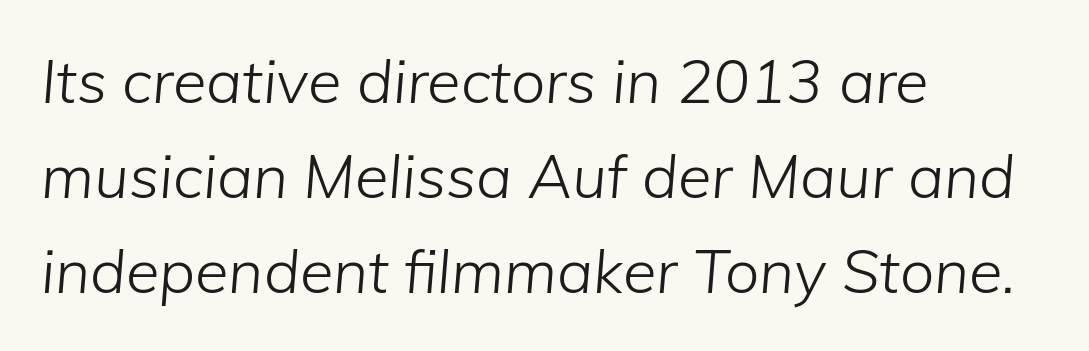
The image shows 61 px light type, italic (leaning right); set left-aligned, normal line spacing (1.56x), normal letter spacing, not underlined; low stroke contrast and a medium x-height.
